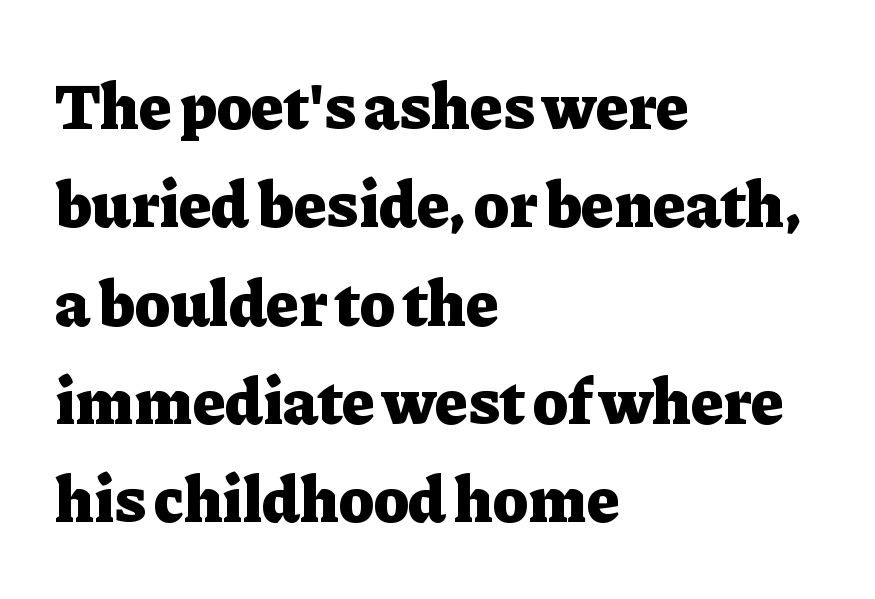
The image shows 66 px heavy serif type, upright; set left-aligned, normal line spacing (1.49x), normal letter spacing, not underlined; low stroke contrast and a medium x-height.
